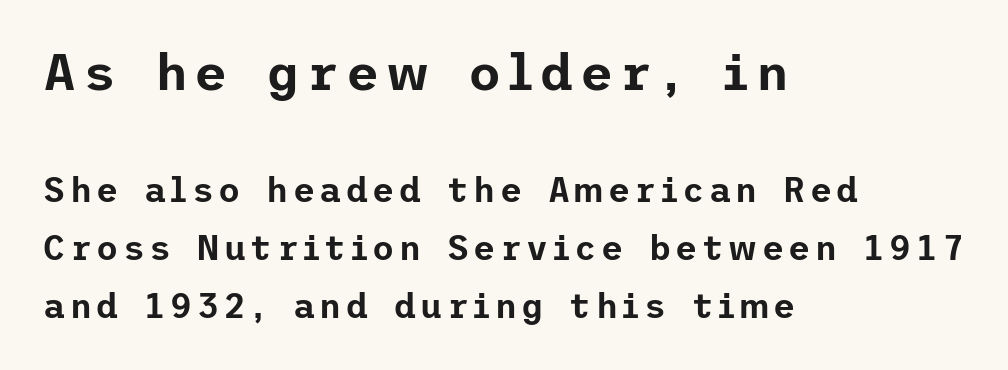
Q: Is the text italic (slanted)? A: No, it is upright.
Q: Is the typeface a serif or a sans-serif typeface? A: Sans-serif.
Q: Is the text underlined? A: No.
Q: How is the paragraph aligned? A: Left-aligned.
Q: Is the spacing between lines tight, normal or loose? A: Normal.
Q: Which block of text is set in a larger size, the first (top) or the second (bottom)? A: The first (top) one.
Q: Width (condensed, normal, or wide)? A: Normal.
Q: Stroke contrast? A: Low.
Q: x-height? A: Medium.
